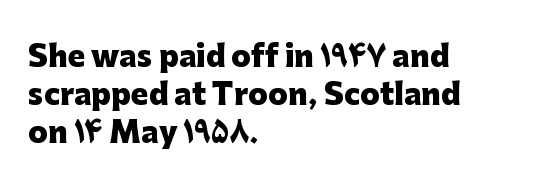
You'd pick this weight for a headline — it's a proper bold. The designer left line spacing at the default. Quick note: underline off. Does the type have serifs? No, each stem ends abruptly. Letter spacing: default.
